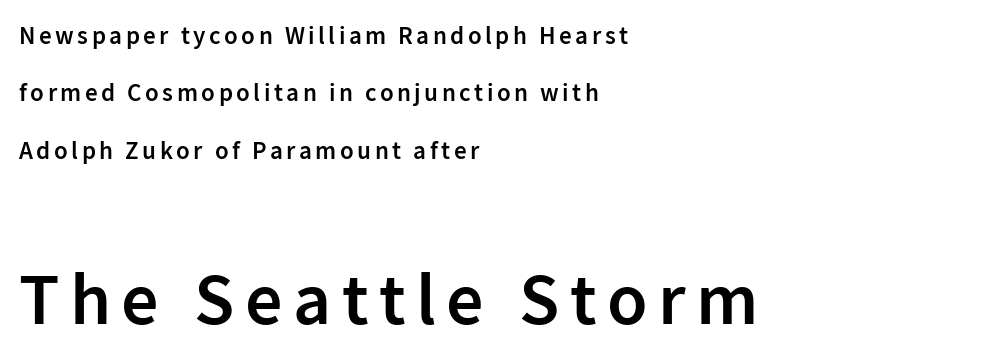
The image shows 74 px semibold sans-serif type, upright; set left-aligned, loose line spacing (2.3x), not underlined; the second (bottom) block is 2.96x larger; low stroke contrast and a medium x-height.
